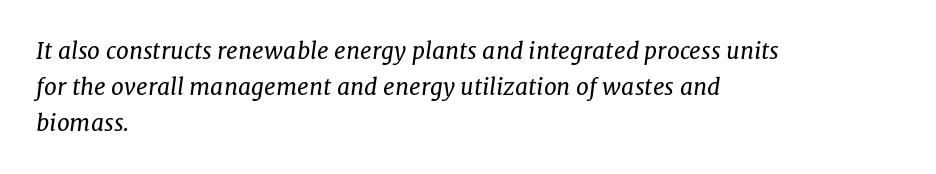
The image shows 23 px text type, italic (leaning right); set left-aligned, normal line spacing (1.56x), normal letter spacing, not underlined.
